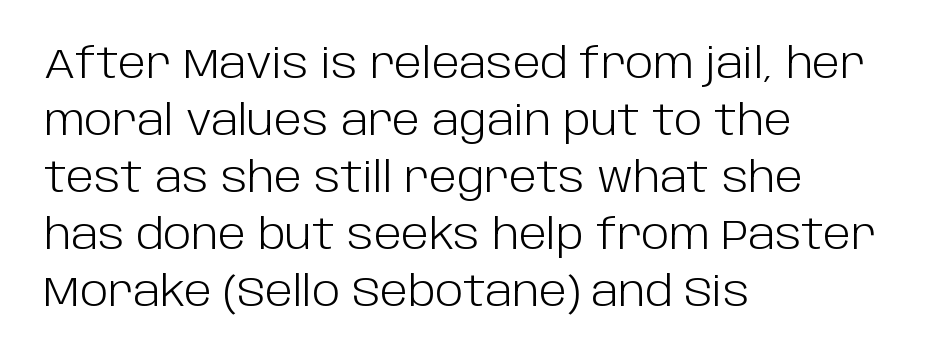
The image shows 42 px light sans-serif type, upright; set left-aligned, normal line spacing (1.36x), normal letter spacing, not underlined; low stroke contrast and a large x-height.
